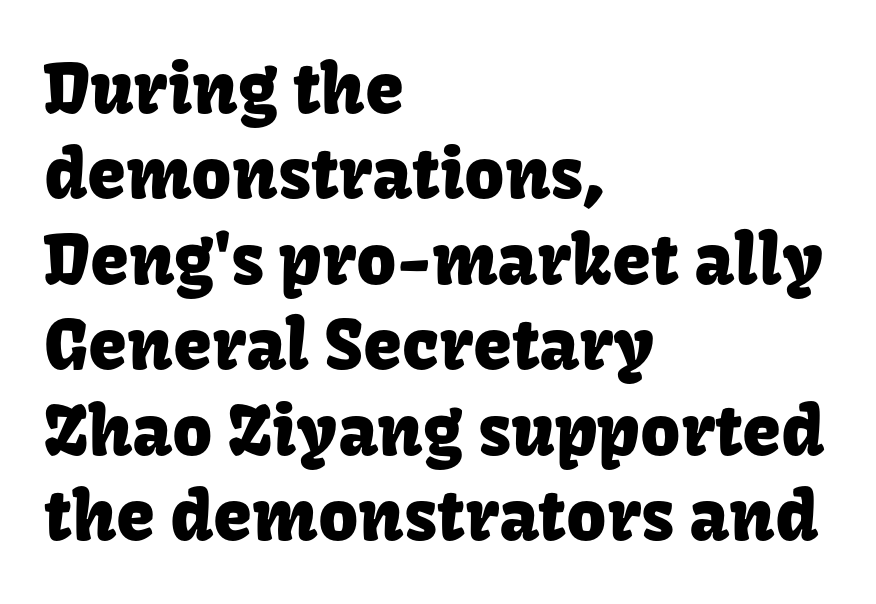
The typeface chosen for these lines omits serifs. Do the characters align in a grid? No, the font is proportional. Unlike italic type, these characters show no tilt at all. Nobody drew a line under any word here.
